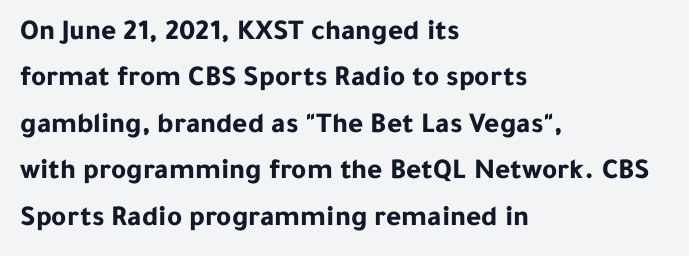
Look at the stroke-to-counter ratio: heavy, a bold. Descenders are the only things crossing below the line. Spacing verdict: proportional, widths tailored to each character. Students, note that the glyphs here touch the page at normal intervals.
